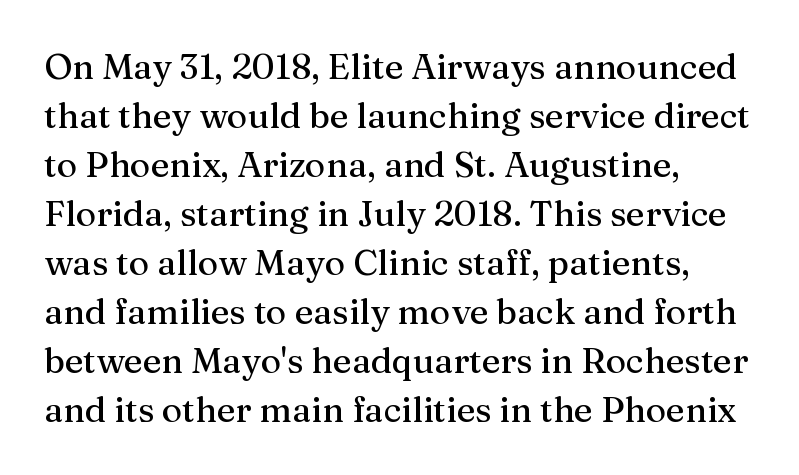
Q: Is the text italic (slanted)? A: No, it is upright.
Q: Is the typeface a serif or a sans-serif typeface? A: Serif.
Q: Is the text underlined? A: No.
Q: How is the paragraph aligned? A: Left-aligned.
Q: Is the spacing between letters normal or unusually wide? A: Normal.
Q: Is the spacing between lines tight, normal or loose? A: Normal.
Q: Width (condensed, normal, or wide)? A: Normal.
Q: Stroke contrast? A: Medium.
Q: x-height? A: Medium.
Q: Monospaced? A: No.
